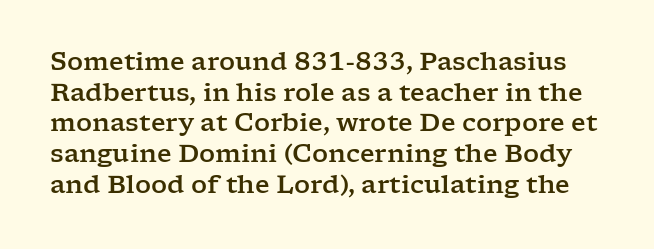
The image shows 25 px text type, upright; set line spacing 1.23x, normal letter spacing, not underlined.
